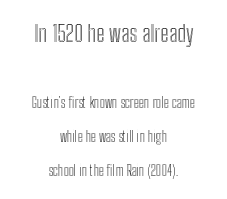
The image shows 23 px text type, upright; set centered, loose line spacing (2.45x), normal letter spacing, not underlined; the first (top) block is 1.64x larger.
